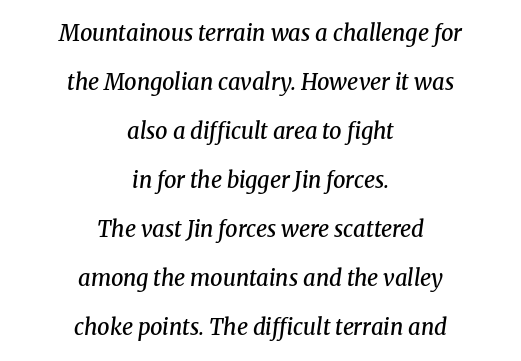
The image shows 22 px text type, italic (leaning right); set centered, loose line spacing (2.23x), normal letter spacing, not underlined.
